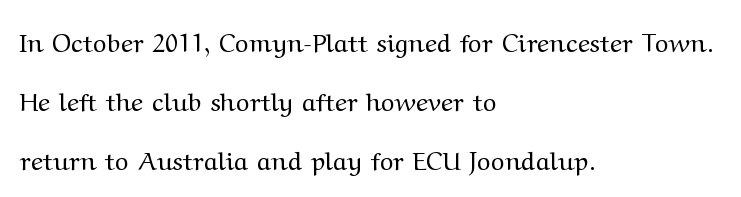
Caption: multi-line text, flush left, ragged right. Check the space under the baseline: it is left empty. Heft: none added — not bold. This block would shrink considerably if given ordinary leading; it's expanded now. The horizontal fit of the characters is conventional and even.
